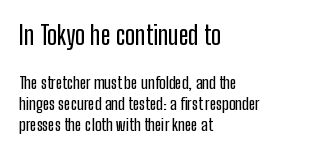
Q: Is the text italic (slanted)? A: No, it is upright.
Q: Is the text underlined? A: No.
Q: How is the paragraph aligned? A: Left-aligned.
Q: Is the spacing between letters normal or unusually wide? A: Normal.
Q: Which block of text is set in a larger size, the first (top) or the second (bottom)? A: The first (top) one.
